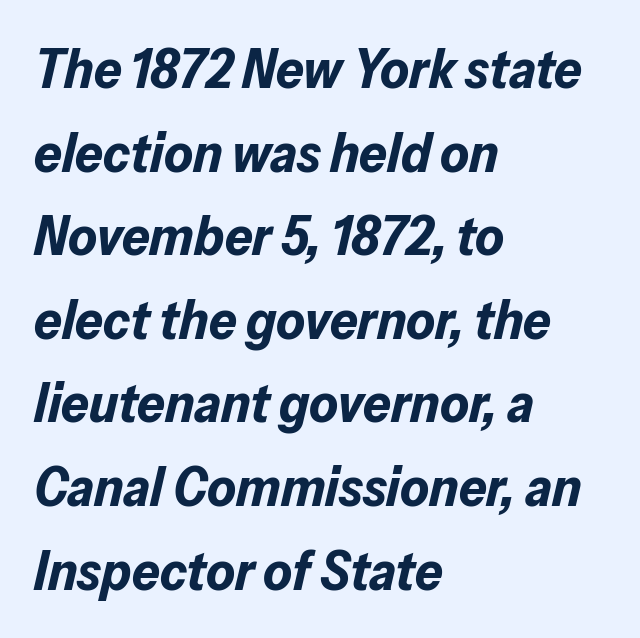
Q: Is the text bold? A: Yes.
Q: Is the text italic (slanted)? A: Yes, it leans right by about 13 degrees.
Q: Is the text underlined? A: No.
Q: How is the paragraph aligned? A: Left-aligned.
Q: Is the spacing between letters normal or unusually wide? A: Normal.
Q: Is the spacing between lines tight, normal or loose? A: Normal.
Q: Width (condensed, normal, or wide)? A: Normal.
Q: Stroke contrast? A: Low.
Q: x-height? A: Medium.
Q: Monospaced? A: No.
